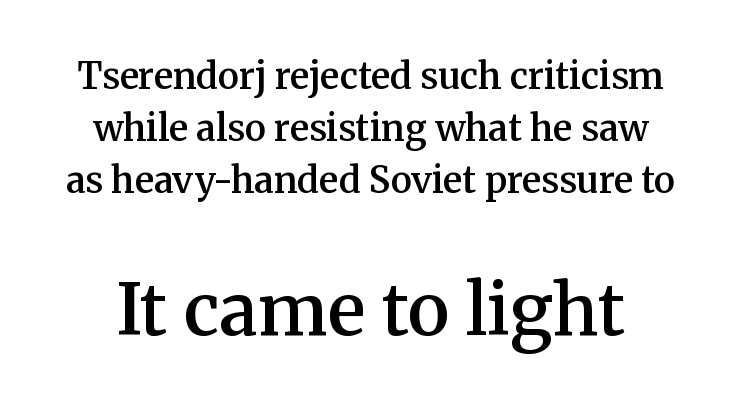
The letters advance in unequal steps, a hallmark of proportional type. No italicization has been applied; the sample stays upright. The glyphs have the mass of a demibold cut, below bold. The foot of each line stays bare and open. Little horizontal feet cap the strokes, marking this as serif type.
